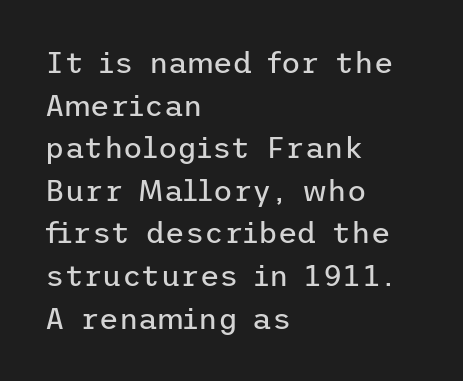
The image shows 30 px regular-weight sans-serif type, upright; set left-aligned, normal line spacing (1.42x), normal letter spacing, not underlined; low stroke contrast and a medium x-height.
